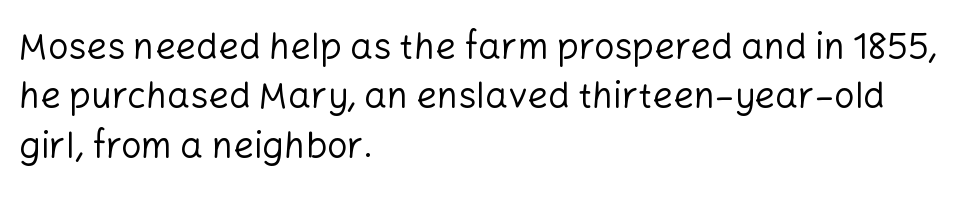
{"serif": "no", "italic": "no", "bold": "no", "weight": "regular", "width": "normal", "stroke_contrast": "low", "x_height": "medium", "monospaced": "no", "underline": "no", "align": "left", "line_spacing": "normal", "line_spacing_ratio": 1.37, "letter_spacing": "normal", "letter_spacing_em": 0.0, "glyph_px": 36}
